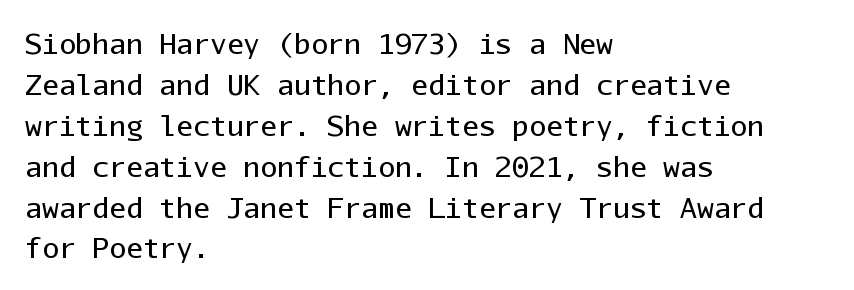
The designer left line spacing at the default. Students, note that the glyphs here touch the page at normal intervals. Weight: regular or lighter. Compared with a centered layout, this one pins lines to the left instead. Tall strokes in this sample are plumb rather than angled.
